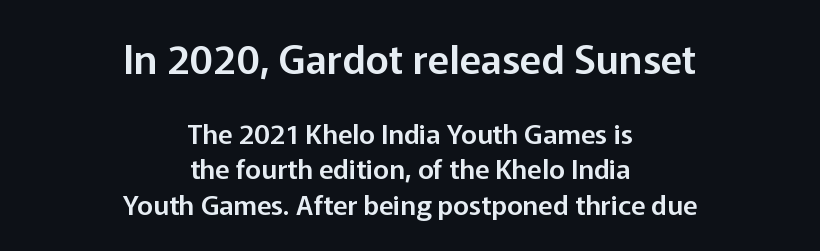
{"serif": "no", "italic": "no", "width": "normal", "stroke_contrast": "low", "x_height": "medium", "monospaced": "no", "underline": "no", "align": "center", "line_spacing": "normal", "line_spacing_ratio": 1.32, "letter_spacing": "normal", "letter_spacing_em": 0.0, "larger_block": "first", "size_ratio": 1.48, "glyph_px": 40}
